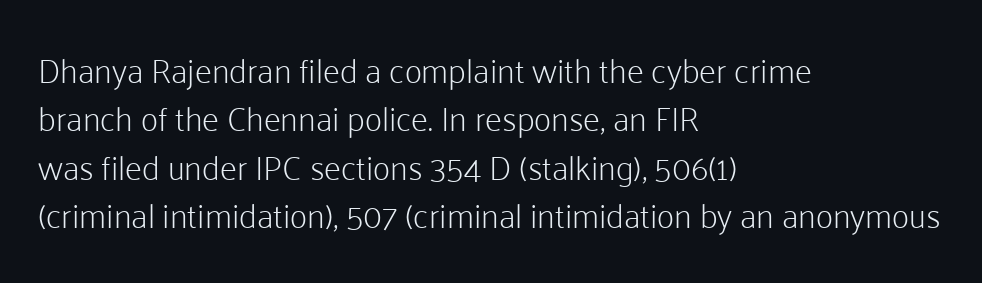
Q: Is the text bold? A: No.
Q: Is the text italic (slanted)? A: No, it is upright.
Q: Is the typeface a serif or a sans-serif typeface? A: Sans-serif.
Q: Is the text underlined? A: No.
Q: How is the paragraph aligned? A: Left-aligned.
Q: Is the spacing between letters normal or unusually wide? A: Normal.
Q: Is the spacing between lines tight, normal or loose? A: Normal.
Q: Width (condensed, normal, or wide)? A: Normal.
Q: Stroke contrast? A: Low.
Q: x-height? A: Medium.
Q: Monospaced? A: No.
